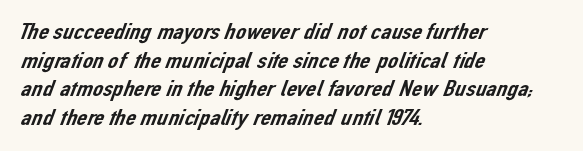
The image shows 23 px text type; set left-aligned, normal line spacing (1.25x), normal letter spacing, not underlined.
